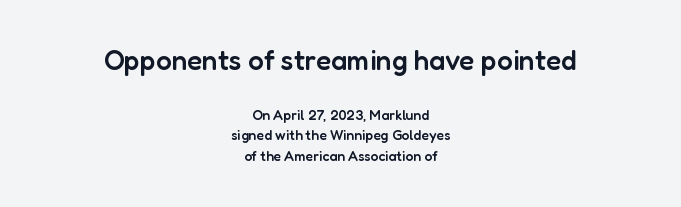
The image shows 28 px semibold sans-serif type, upright; set centered, normal line spacing (1.47x), normal letter spacing, not underlined; the first (top) block is 2.0x larger; low stroke contrast and a medium x-height.
